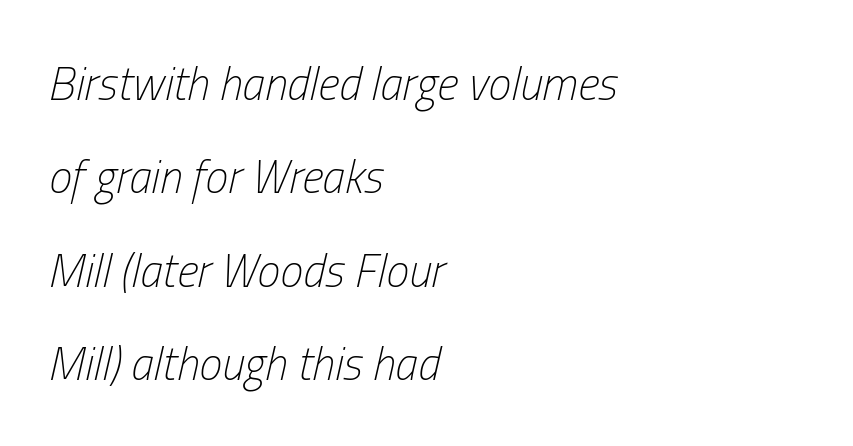
Looks like regular typesetting: each glyph gets only the width it needs. Summary of vertical rhythm: relaxed, with wide interline spacing. The weight would be labelled regular, book, light, or lighter still. The paragraph shown leans on its left margin. Plain, unruled lines of type. Tracking value appears to be zero — textbook default spacing.
